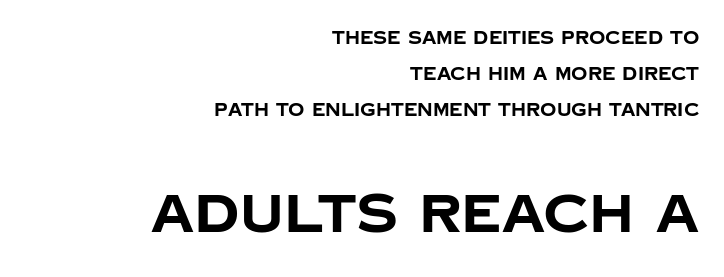
Between these two stacked blocks, the lower one wins on size. This sample has the flowing, uneven cadence of proportional lettering. Widely set lines give the paragraph a tall, airy silhouette. The letters stand upright; this is a roman face. The horizontal fit of the characters is conventional and even. Which margin do the lines hug? The right one — the left edge is uneven.
